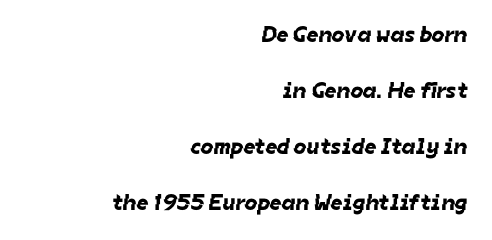
Q: Is the text underlined? A: No.
Q: How is the paragraph aligned? A: Right-aligned.
Q: Is the spacing between letters normal or unusually wide? A: Normal.
Q: Is the spacing between lines tight, normal or loose? A: Loose.
